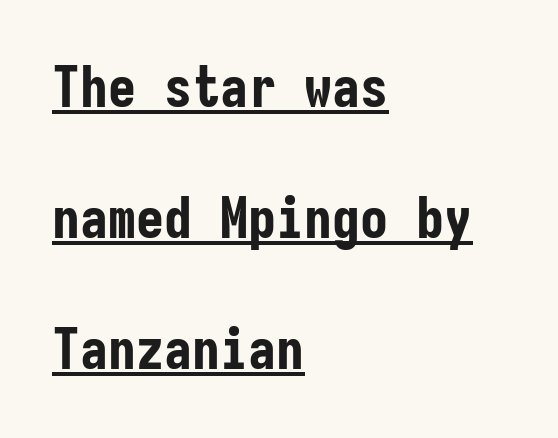
{"serif": "no", "italic": "no", "bold": "yes", "weight": "bold", "width": "condensed", "stroke_contrast": "low", "x_height": "medium", "monospaced": "yes", "underline": "yes", "align": "left", "line_spacing": "loose", "line_spacing_ratio": 2.34, "letter_spacing": "normal", "letter_spacing_em": 0.0, "glyph_px": 56}
